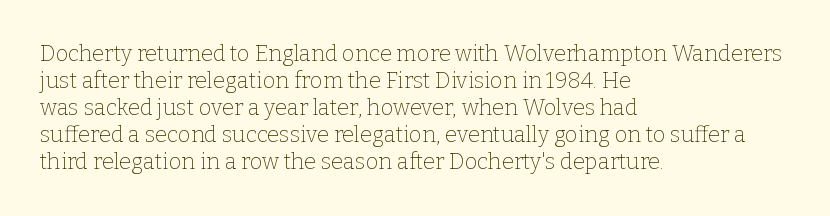
Beneath every word, the page is bare. The lettering holds an erect, upright posture throughout. Caption: face not bold, strokes unweighted. The gaps between neighbouring characters are ordinary and unremarkable.
